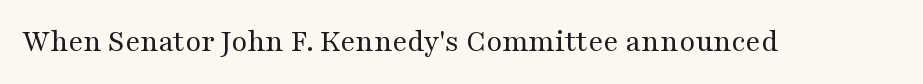
Nothing heavy about these letters — not bold at all. Nobody touched the tracking dial on this one. Is this a sans? No — the strokes have serifs. This sample uses an upright cut, with every glyph sitting square on the baseline. The space beneath each line is pristine and unruled. Each letter keeps its own natural width here, so spacing adapts to shape.
